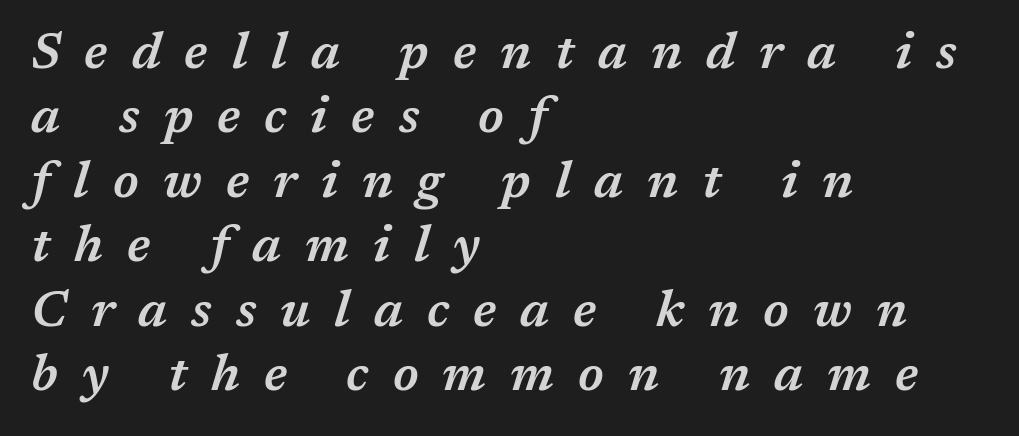
The image shows 50 px semibold type, italic (leaning right); set left-aligned, normal line spacing (1.29x), unusually wide letter spacing (+0.48 em), not underlined; medium stroke contrast and a medium x-height.
